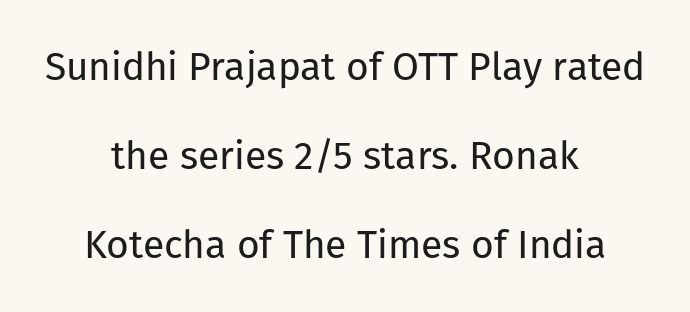
Does extra space separate the letters? No, they use regular spacing. Spacing verdict: proportional, widths tailored to each character. Nothing sits at the stroke ends, so this counts as sans-serif. Baseline-to-baseline distance is far greater than the letter height. The passage shown is not underscored anywhere. Both edges are ragged and mirror each other, which tells us the setting is centered.
